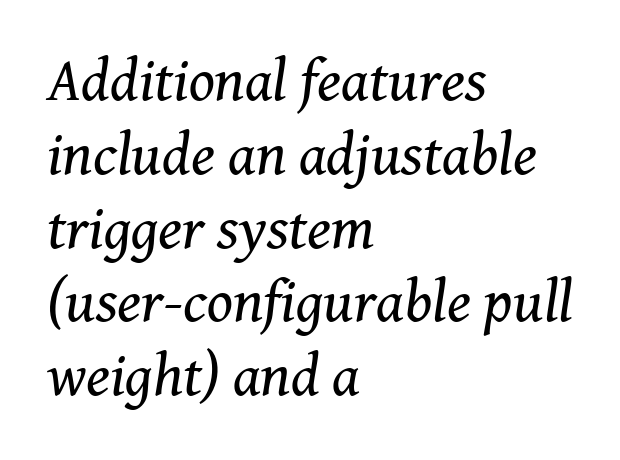
{"serif": "yes", "italic": "yes", "lean": "right", "slant_degrees": 8, "bold": "no", "weight": "regular", "width": "normal", "stroke_contrast": "medium", "x_height": "medium", "monospaced": "no", "underline": "no", "align": "left", "line_spacing_ratio": 1.23, "letter_spacing": "normal", "letter_spacing_em": 0.0, "glyph_px": 60}
